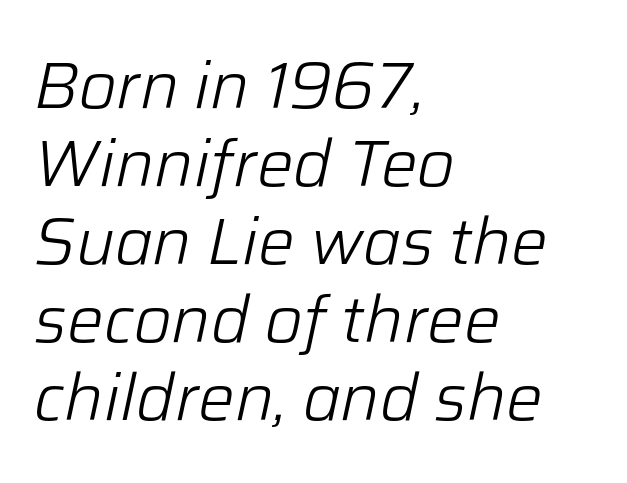
The image shows 65 px light type, italic (leaning right); set left-aligned, line spacing 1.2x, normal letter spacing, not underlined; low stroke contrast and a medium x-height.
